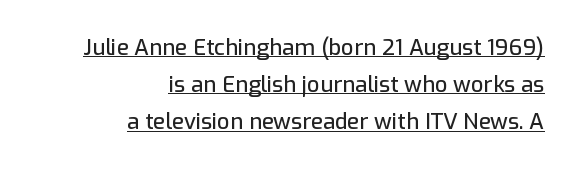
Vertical spacing — default. The rendering anchors every line to the right-hand side. This rendering features underlined lettering. This rendering leaves character spacing at its baseline value. Nope, not italic — everything's standing straight.
